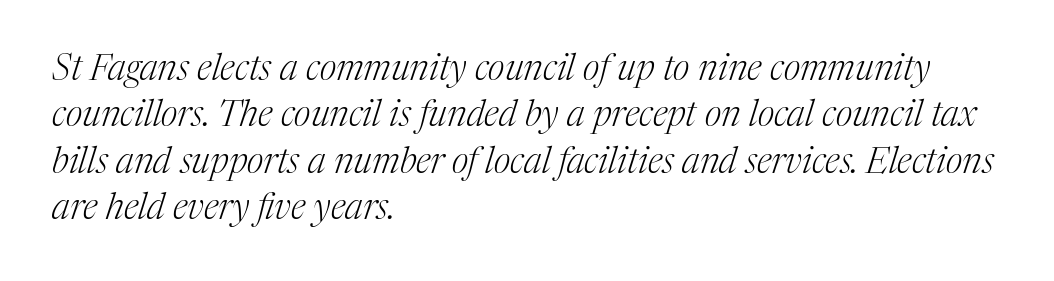
Yep, that's italic — everything's leaning. Note: serifs present on the glyphs. The tracking reads as untouched default to a designer's eye. The leading is moderate, giving the passage an even texture. The font sits on the lighter half of the weight spectrum, regular included. Character widths vary here, with narrow letters taking less room than wide ones.
